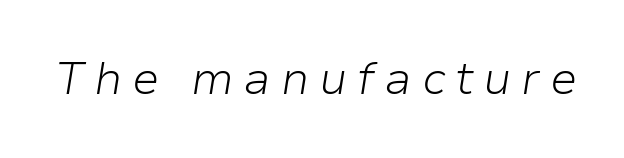
Q: Is the text bold? A: No.
Q: Is the text italic (slanted)? A: Yes, it leans right by about 9 degrees.
Q: Is the text underlined? A: No.
Q: Is the spacing between letters normal or unusually wide? A: Unusually wide.
Q: Width (condensed, normal, or wide)? A: Normal.
Q: Stroke contrast? A: Low.
Q: x-height? A: Medium.
Q: Monospaced? A: No.
